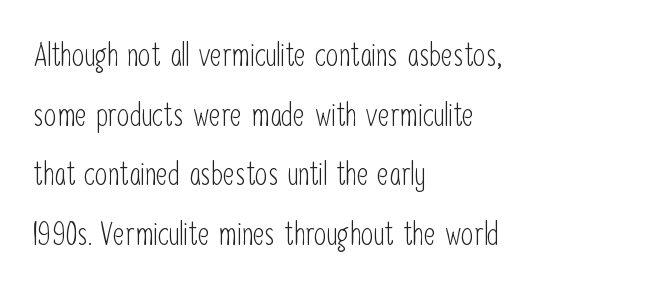
The image shows 32 px light, condensed sans-serif type, upright; set left-aligned, line spacing 1.86x, normal letter spacing, not underlined; low stroke contrast and a medium x-height.
